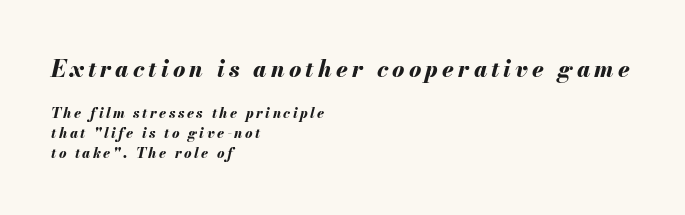
The image shows 23 px bold type, italic (leaning right); set left-aligned, normal line spacing (1.42x), not underlined; the first (top) block is 1.64x larger.
